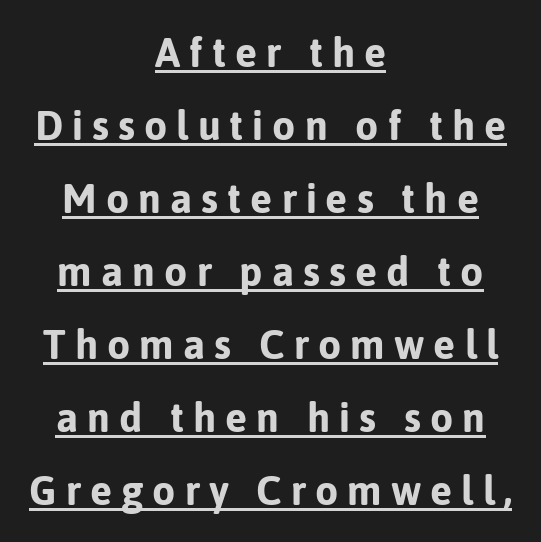
The paragraph shown floats in the horizontal middle. This is underlined copy, the kind a proofreader might mark for attention. In terms of weight, the rendering is a true, heavy bold. Is this a fixed-width face? No — the glyphs have proportional, varying widths. Ordinary non-slanted type is in use.
